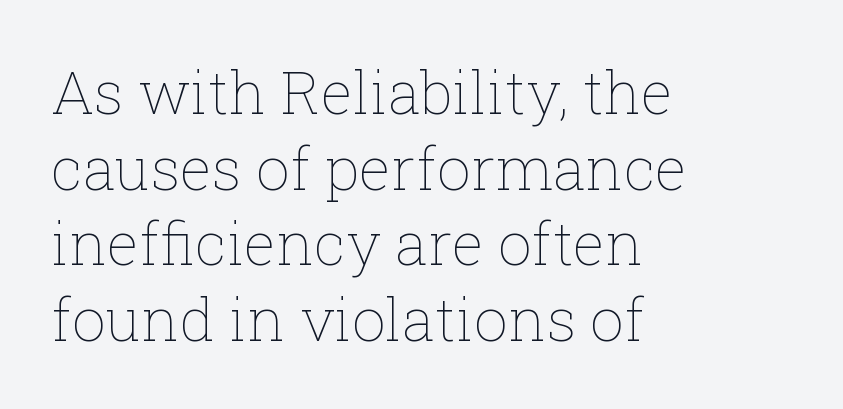
Q: Is the text bold? A: No.
Q: Is the text italic (slanted)? A: No, it is upright.
Q: Is the text underlined? A: No.
Q: How is the paragraph aligned? A: Left-aligned.
Q: Is the spacing between letters normal or unusually wide? A: Normal.
Q: Is the spacing between lines tight, normal or loose? A: Normal.
Q: Width (condensed, normal, or wide)? A: Normal.
Q: Stroke contrast? A: Low.
Q: x-height? A: Medium.
Q: Monospaced? A: No.
